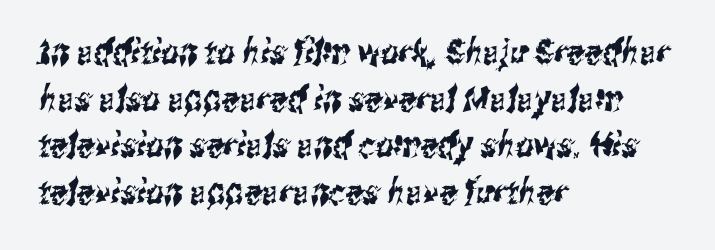
The image shows 35 px condensed sans-serif type; set left-aligned, normal line spacing (1.33x), normal letter spacing, not underlined; medium stroke contrast and a medium x-height.
